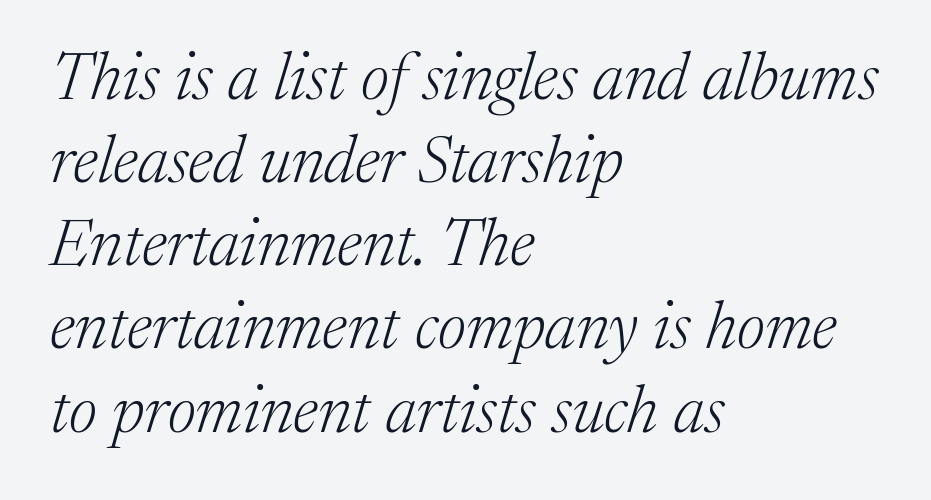
If you drew a ruler down the left edge, every line would touch it. The space directly below the letters is spotless. Is the letter spacing exaggerated? No — it looks like the ordinary default. The specimen reads as italic at a glance. The font is comparable to plain body text, perhaps lighter.
